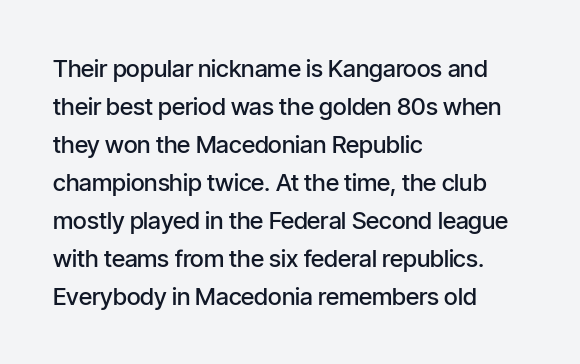
Q: Is the text bold? A: Semi-bold.
Q: Is the text italic (slanted)? A: No, it is upright.
Q: Is the text underlined? A: No.
Q: How is the paragraph aligned? A: Left-aligned.
Q: Is the spacing between letters normal or unusually wide? A: Normal.
Q: Is the spacing between lines tight, normal or loose? A: Normal.
